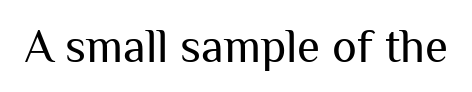
{"serif": "no", "italic": "no", "bold": "no", "weight": "regular", "width": "normal", "stroke_contrast": "medium", "x_height": "medium", "monospaced": "no", "underline": "no", "letter_spacing": "normal", "letter_spacing_em": 0.0, "glyph_px": 47}
